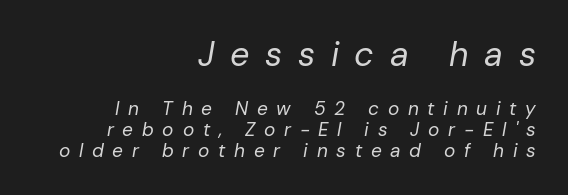
The image shows 34 px regular-weight type, italic (leaning right); set right-aligned, tight line spacing (1.09x), unusually wide letter spacing (+0.46 em), not underlined; the first (top) block is 1.79x larger; low stroke contrast and a medium x-height.
